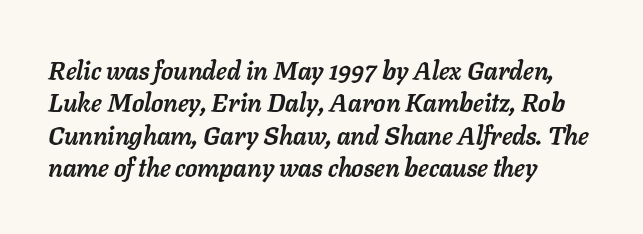
The image shows 25 px bold type, italic (leaning right); set left-aligned, normal line spacing (1.3x), normal letter spacing, not underlined.
